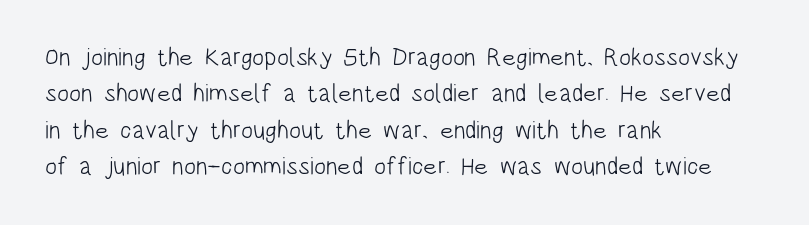
In terms of posture, this sample is upright. The passage shown has conventional tracking throughout. The zone under the glyphs is completely vacant. The lines are quadded left. These glyphs show unthickened strokes, regular width or finer. Rows of type keep a routine distance in the vertical direction.
